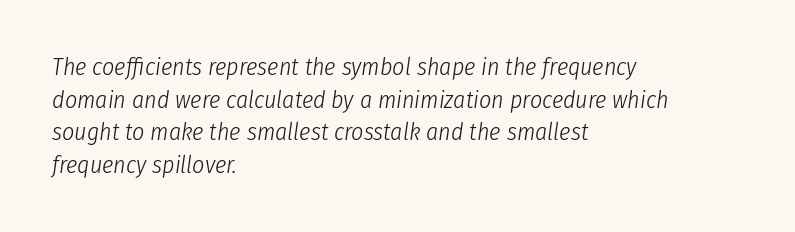
{"italic": "yes", "lean": "right", "slant_degrees": 8, "bold": "no", "underline": "no", "align": "left", "line_spacing": "normal", "line_spacing_ratio": 1.36, "letter_spacing": "normal", "letter_spacing_em": 0.0, "glyph_px": 24}
